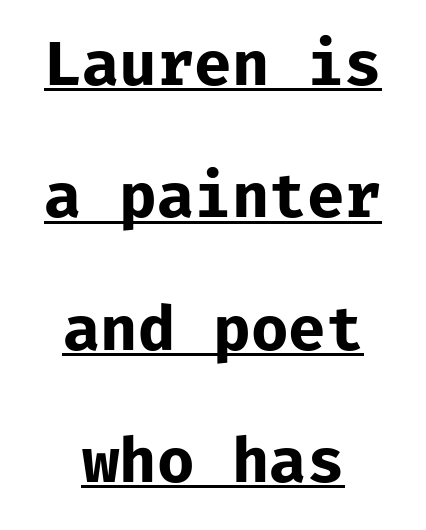
The image shows 61 px bold sans-serif type, upright, monospaced; set centered, loose line spacing (2.17x), normal letter spacing, underlined; low stroke contrast and a medium x-height.
